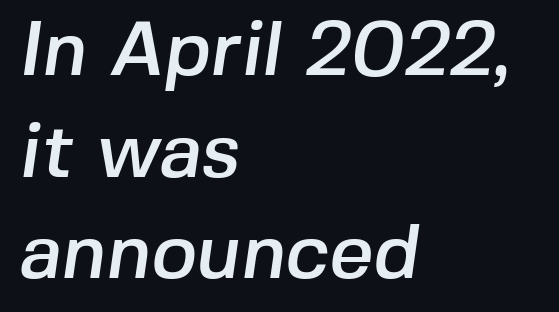
The image shows 77 px sans-serif type; set left-aligned, normal line spacing (1.32x), normal letter spacing, not underlined; low stroke contrast and a medium x-height.
